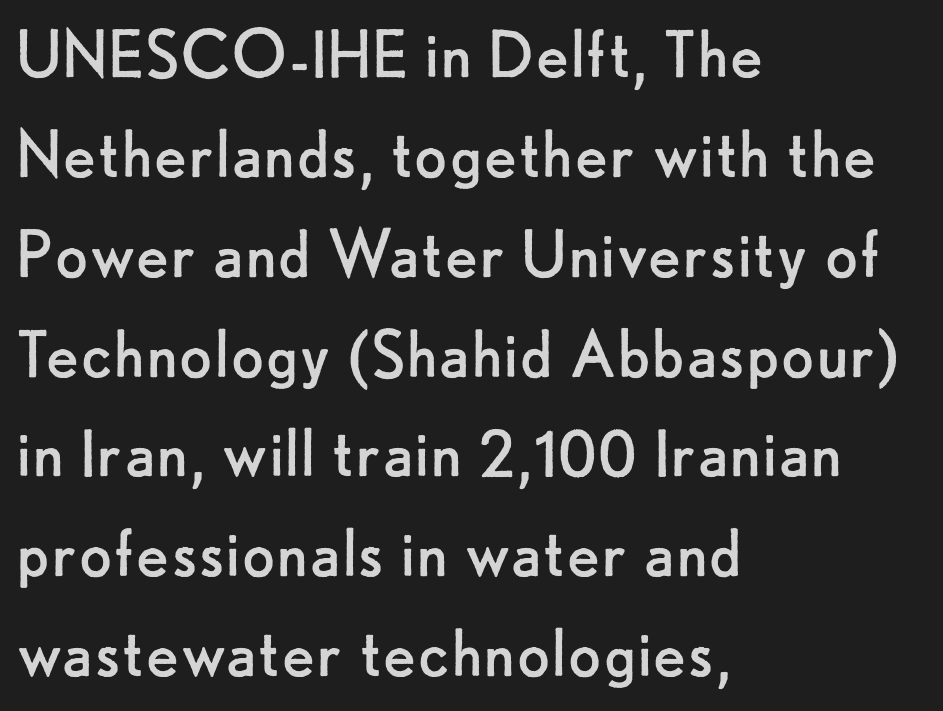
The image shows 78 px regular-weight sans-serif type, upright; set left-aligned, normal line spacing (1.28x), normal letter spacing, not underlined; low stroke contrast and a small x-height.
